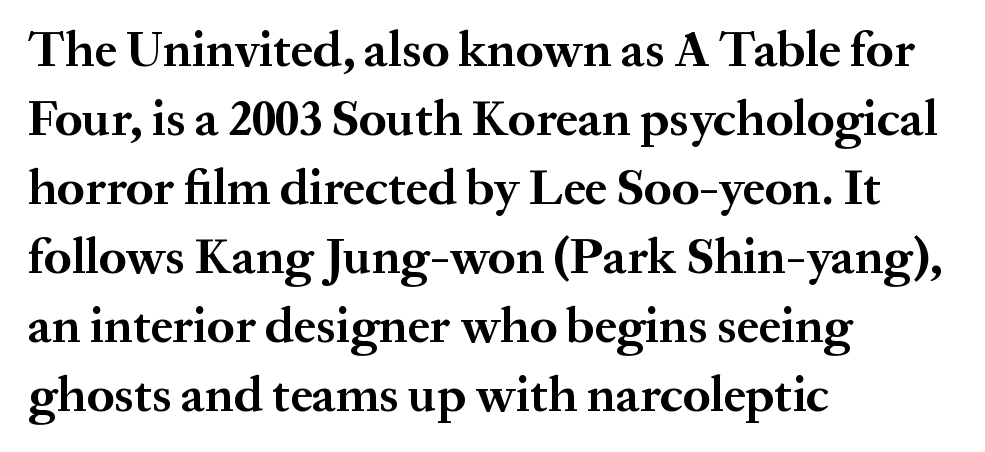
The image shows 50 px bold serif type, upright; set left-aligned, normal line spacing (1.38x), normal letter spacing, not underlined; medium stroke contrast and a medium x-height.
